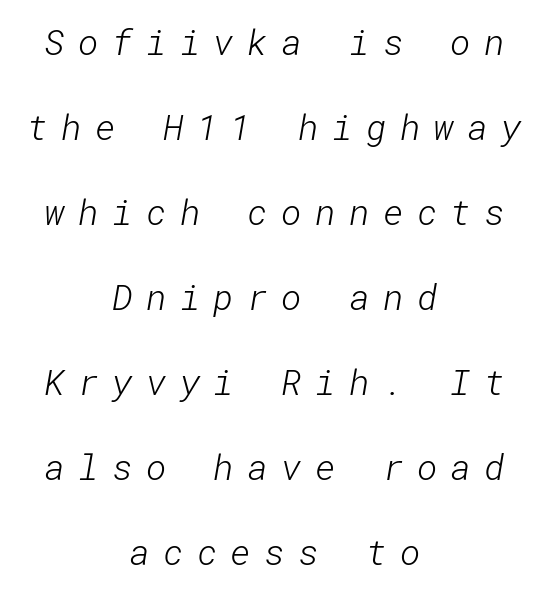
The image shows 35 px light sans-serif type; set centered, loose line spacing (2.43x), unusually wide letter spacing (+0.38 em), not underlined; low stroke contrast and a medium x-height.
